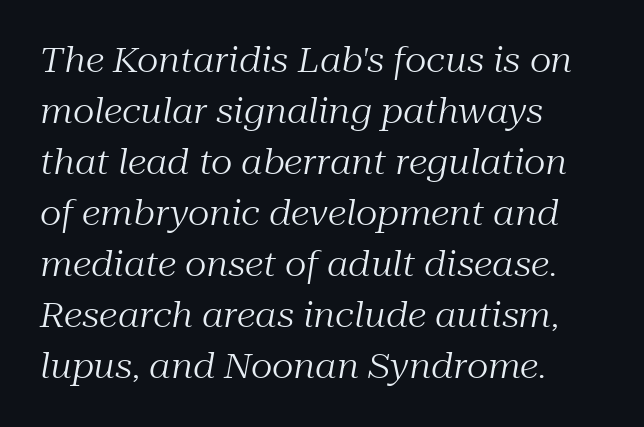
Is the letter spacing exaggerated? No — it looks like the ordinary default. A quiet, ordinary-to-light weight characterises the typeface. Slant detected: the letters are inclined. Here the designer chose a conventional face with non-uniform glyph widths. This sample keeps an unexceptional amount of space between lines.
